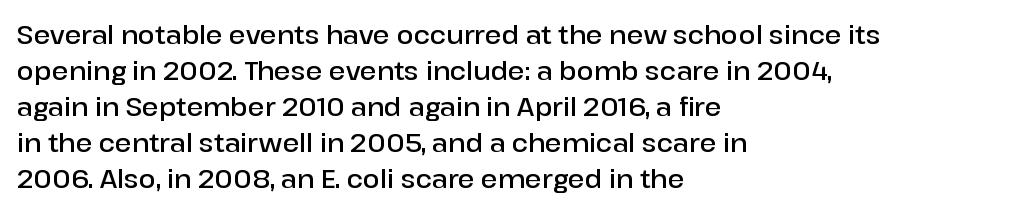
No italicization has been applied; the sample stays upright. How heavy is the stroke? Medium-heavy — a semibold, shy of bold. Default kerning and tracking; the words read as compact shapes. In CSS terms this would be text-align: left. Line spacing here is normal. The specimen omits any rule beneath the text block's lines.
